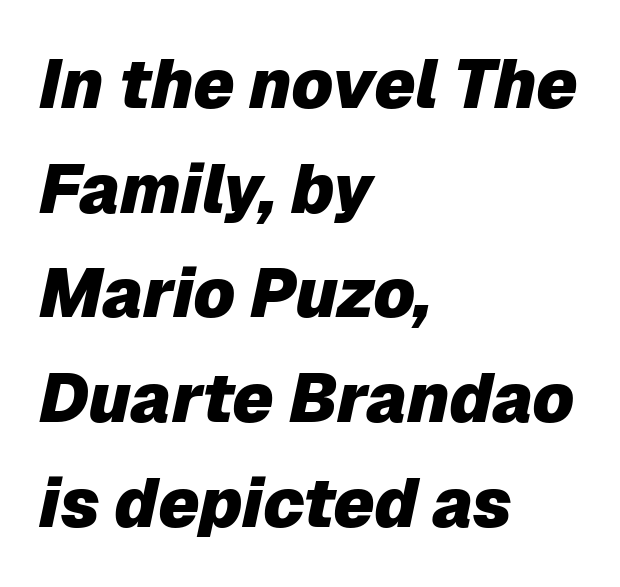
Q: Is the text bold? A: Yes.
Q: Is the text italic (slanted)? A: Yes, it leans right by about 12 degrees.
Q: Is the text underlined? A: No.
Q: How is the paragraph aligned? A: Left-aligned.
Q: Is the spacing between letters normal or unusually wide? A: Normal.
Q: Is the spacing between lines tight, normal or loose? A: Normal.
Q: Width (condensed, normal, or wide)? A: Normal.
Q: Stroke contrast? A: Low.
Q: x-height? A: Medium.
Q: Monospaced? A: No.
